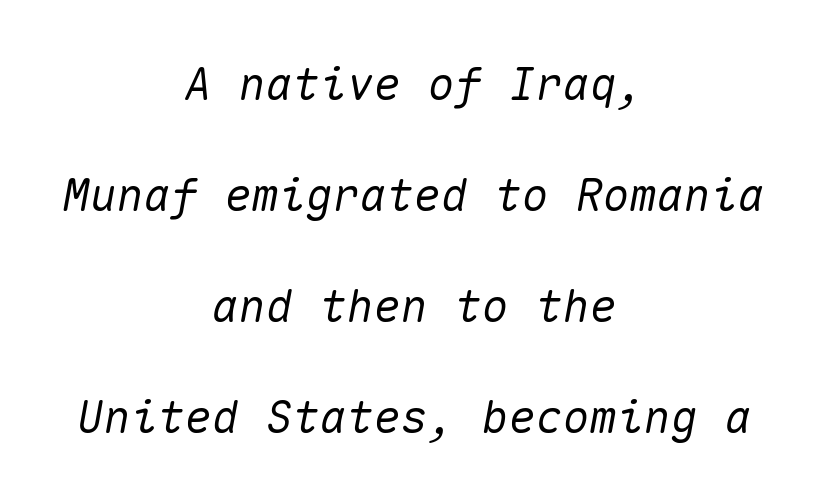
The image shows 45 px text type, italic (leaning right), monospaced; set centered, loose line spacing (2.47x), normal letter spacing, not underlined; medium stroke contrast and a medium x-height.
